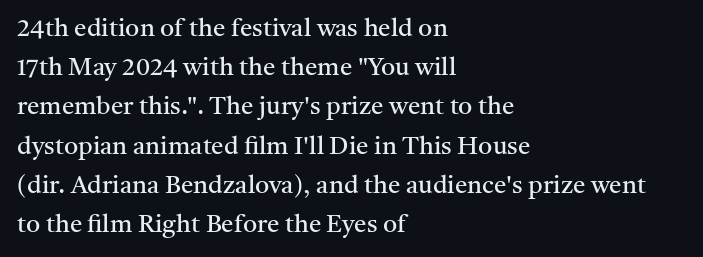
Q: Is the text bold? A: No.
Q: Is the text italic (slanted)? A: No, it is upright.
Q: Is the text underlined? A: No.
Q: How is the paragraph aligned? A: Left-aligned.
Q: Is the spacing between letters normal or unusually wide? A: Normal.
Q: Is the spacing between lines tight, normal or loose? A: Normal.
